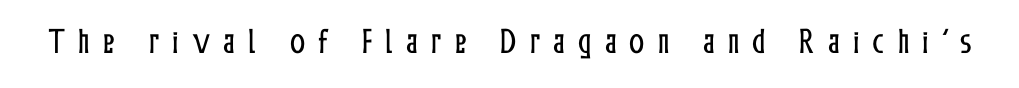
{"italic": "no", "width": "condensed", "stroke_contrast": "low", "x_height": "medium", "monospaced": "no", "underline": "no", "letter_spacing": "wide", "letter_spacing_em": 0.47, "glyph_px": 28}
